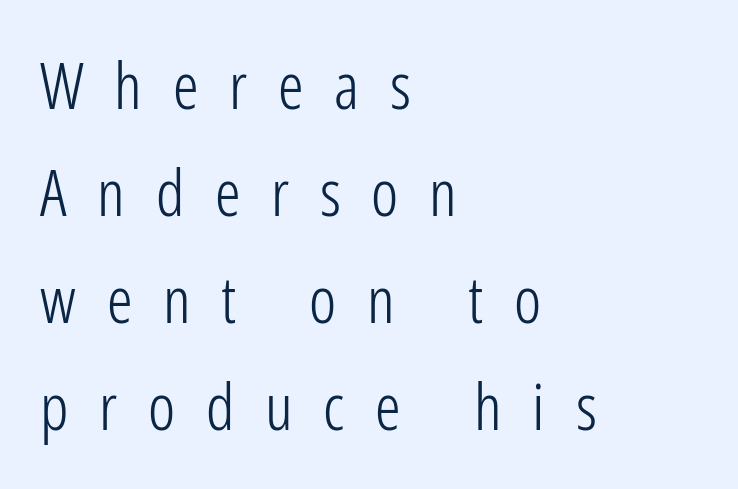
Q: Is the text bold? A: No.
Q: Is the text italic (slanted)? A: No, it is upright.
Q: Is the typeface a serif or a sans-serif typeface? A: Sans-serif.
Q: Is the text underlined? A: No.
Q: How is the paragraph aligned? A: Left-aligned.
Q: Is the spacing between letters normal or unusually wide? A: Unusually wide.
Q: Is the spacing between lines tight, normal or loose? A: Normal.
Q: Width (condensed, normal, or wide)? A: Condensed.
Q: Stroke contrast? A: Low.
Q: x-height? A: Medium.
Q: Monospaced? A: No.
